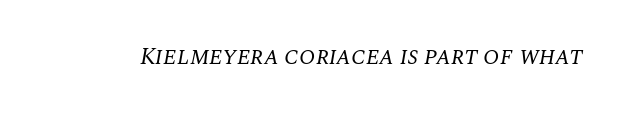
The axis of the letterforms is tilted away from vertical. The tracking reads as untouched default to a designer's eye. Unmarked baselines from the first word to the last. The cut favours lightness, reaching ordinary text weight at its darkest.
